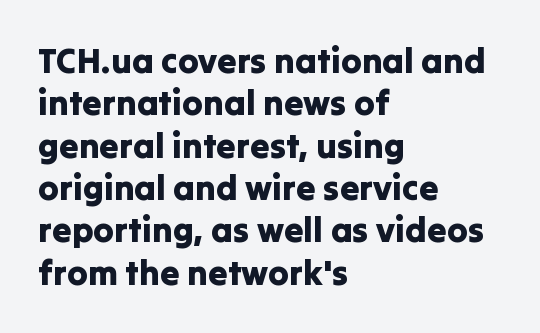
The image shows 35 px sans-serif type, upright; set left-aligned, line spacing 1.21x, normal letter spacing, not underlined; low stroke contrast and a medium x-height.
